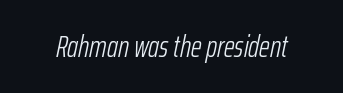
The space directly below the letters is spotless. Observe the ordinary spacing: letters are neighbours, not strangers. Here the designer chose a conventional face with non-uniform glyph widths. No extra ink here — the face is not bold. Compared with ordinary roman type, these characters are visibly tilted.
